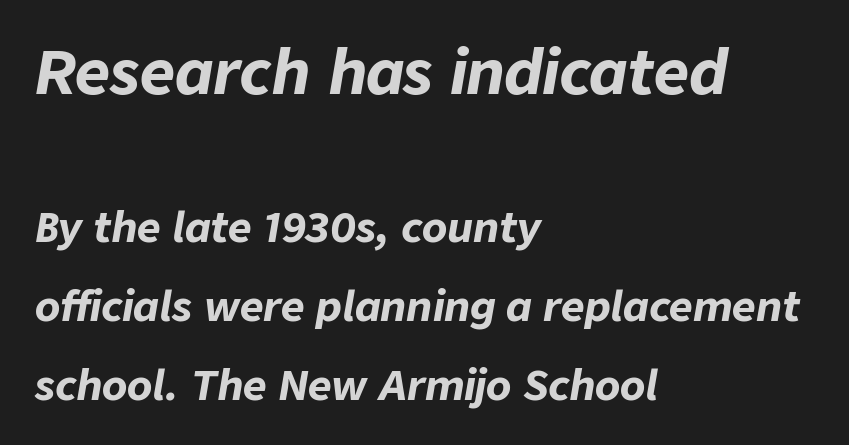
In this sample the first text group is rendered at the bigger scale. Strong, thick strokes mark this as bold type. Standard letterfit; no display-style spreading of the glyphs. Slanted lettering throughout. Students, observe: this is what heavily led, spacious text looks like. Each line starts at the same left margin while the right side varies.
